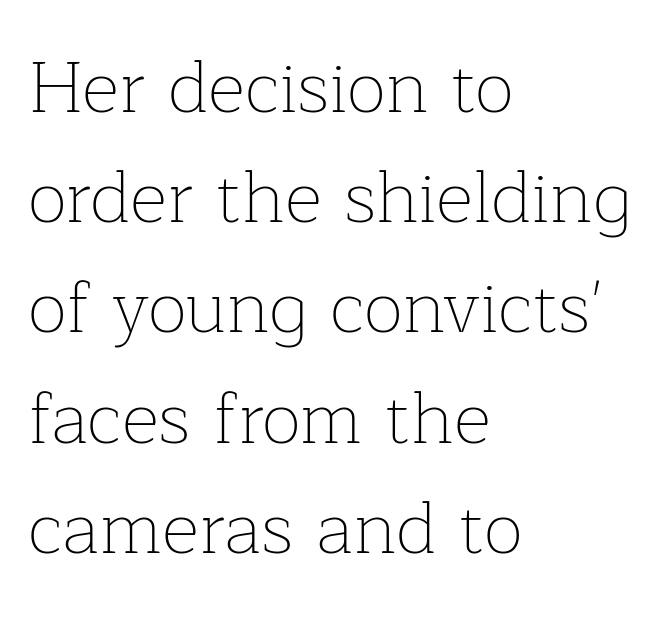
The image shows 73 px thin serif type, upright; set left-aligned, normal line spacing (1.51x), normal letter spacing, not underlined; low stroke contrast and a medium x-height.
